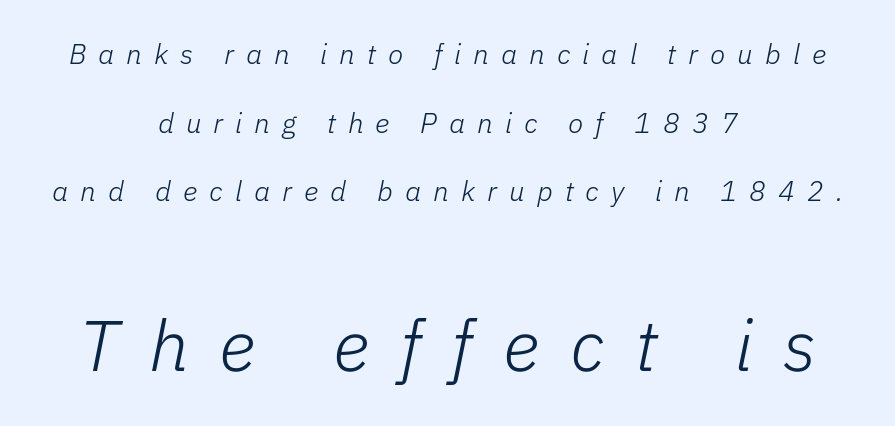
Typesetter's note — lower block bumped up in size, upper block left smaller. Nobody drew a line under any word here. This sample uses expanded letter spacing, leaving extra air between glyphs. Is this a fixed-width face? No — the glyphs have proportional, varying widths.
